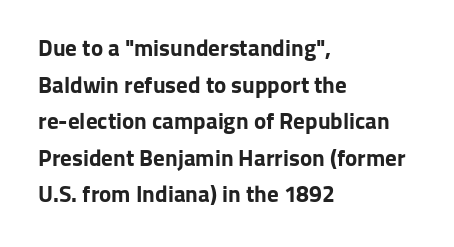
Visually the block forms a straight wall on the left and a jagged coastline on the right. The letters are bold, with thick, heavy strokes. The gap between lines stays unmarked. This sample keeps an unexceptional amount of space between lines. The horizontal fit of the characters is conventional and even. Vertical strokes here are truly vertical.
